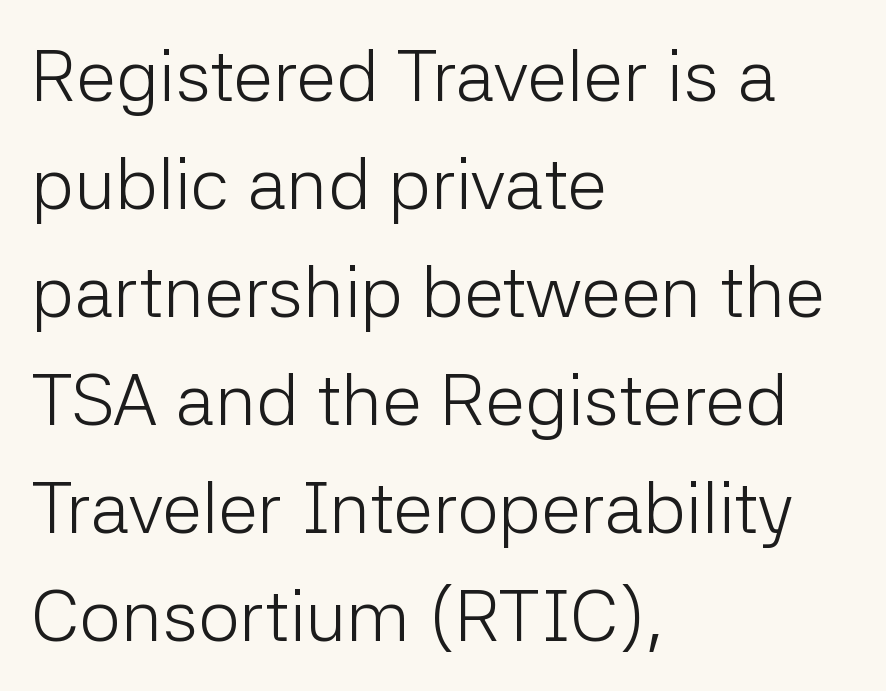
The image shows 73 px light sans-serif type, upright; set left-aligned, normal line spacing (1.48x), normal letter spacing, not underlined; low stroke contrast and a medium x-height.
